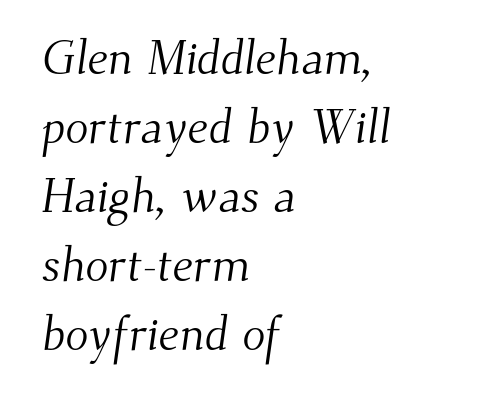
{"serif": "yes", "bold": "no", "weight": "light", "width": "normal", "stroke_contrast": "medium", "x_height": "small", "monospaced": "no", "underline": "no", "align": "left", "line_spacing": "normal", "line_spacing_ratio": 1.44, "letter_spacing": "normal", "letter_spacing_em": 0.0, "glyph_px": 48}
